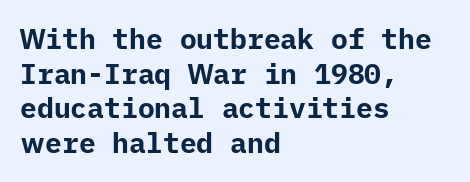
{"serif": "no", "italic": "no", "bold": "yes", "weight": "bold", "width": "normal", "stroke_contrast": "low", "x_height": "medium", "underline": "no", "align": "left", "line_spacing_ratio": 1.24, "letter_spacing": "normal", "letter_spacing_em": 0.0, "glyph_px": 28}
